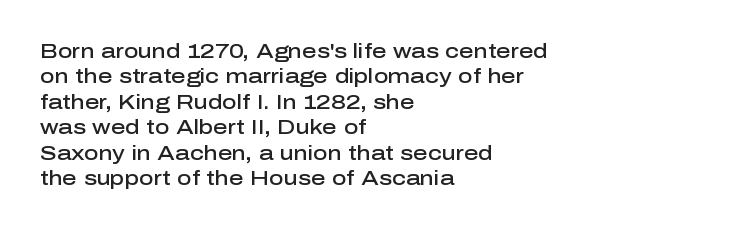
The image shows 20 px text type, upright; set left-aligned, normal line spacing (1.27x), normal letter spacing, not underlined.
